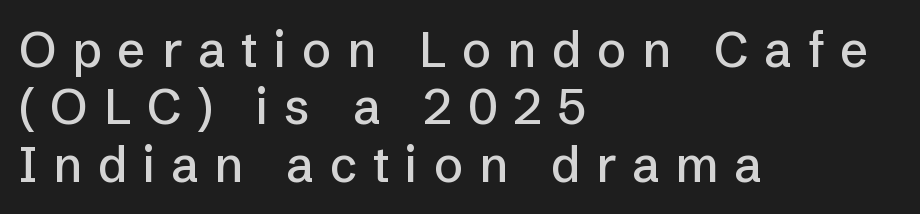
{"serif": "no", "italic": "no", "width": "normal", "stroke_contrast": "low", "x_height": "medium", "monospaced": "no", "underline": "no", "align": "left", "line_spacing_ratio": 1.17, "letter_spacing": "wide", "letter_spacing_em": 0.32, "glyph_px": 49}
